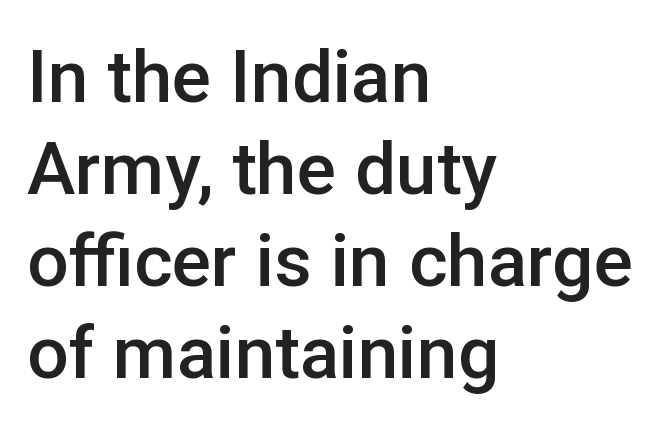
Spacing verdict: proportional, widths tailored to each character. Regarding leading, the lines here are spaced in the standard way. The string is rendered with underlining switched off. Stroke terminals: plain, sans-serif. No italicization has been applied; the sample stays upright. On the weight axis this lands at semibold, roughly 600.
